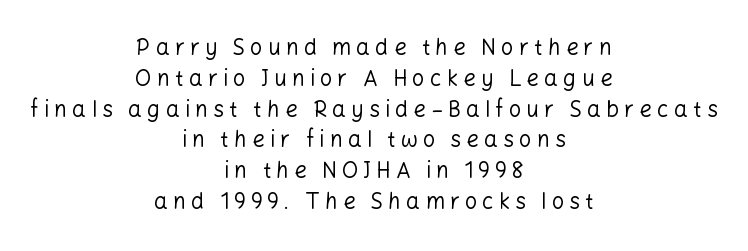
{"italic": "no", "bold": "no", "underline": "no", "align": "center", "line_spacing": "normal", "line_spacing_ratio": 1.4, "letter_spacing": "wide", "letter_spacing_em": 0.23, "glyph_px": 22}
